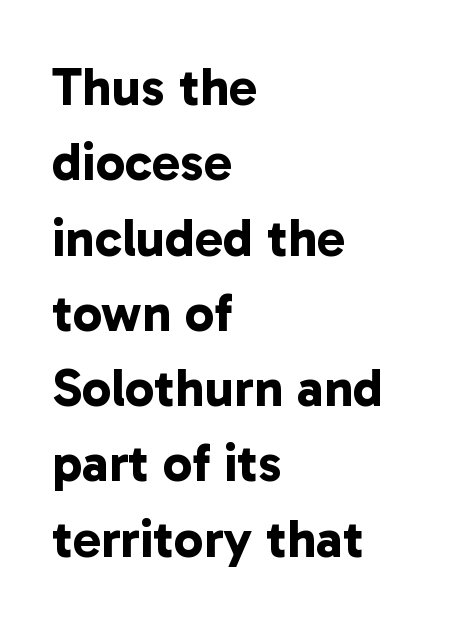
Spacing verdict: proportional, widths tailored to each character. The characters look thick and weighty, a clear bold. Descenders are the only things crossing below the line. The characters display no serif detailing; their extremities are plain. Horizontal bands of white between lines are of average thickness.
